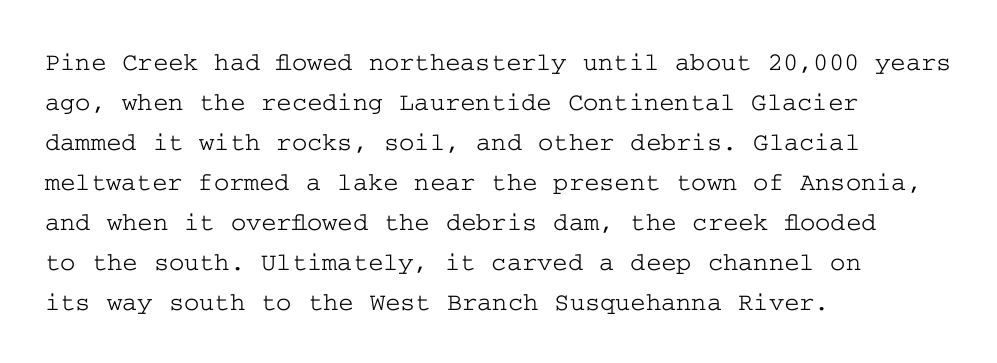
The image shows 26 px text type, upright; set left-aligned, normal line spacing (1.54x), normal letter spacing, not underlined.
